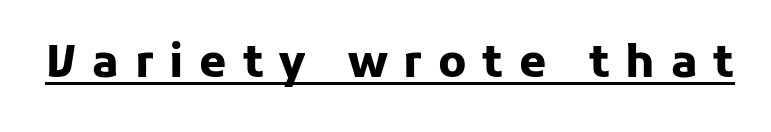
The glyphs have the mass of a bold cut. The typeface chosen for these lines omits serifs. You could only call the tracking loose — the letters float apart. This sample carries an underscore along the baseline area. Ascenders rise straight up at ninety degrees. Spacing verdict: proportional, widths tailored to each character.
